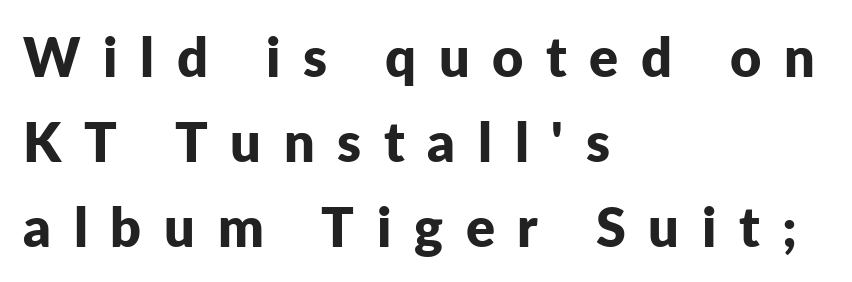
{"serif": "no", "italic": "no", "bold": "yes", "weight": "bold", "width": "normal", "stroke_contrast": "low", "x_height": "medium", "monospaced": "no", "underline": "no", "align": "left", "line_spacing": "normal", "line_spacing_ratio": 1.57, "letter_spacing": "wide", "letter_spacing_em": 0.42, "glyph_px": 54}
